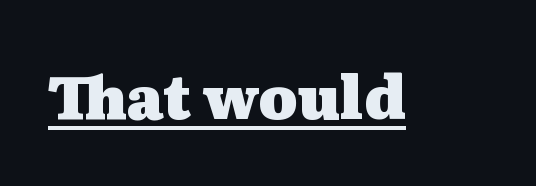
Q: Is the text bold? A: Yes.
Q: Is the text italic (slanted)? A: No, it is upright.
Q: Is the typeface a serif or a sans-serif typeface? A: Serif.
Q: Is the text underlined? A: Yes.
Q: Is the spacing between letters normal or unusually wide? A: Normal.
Q: Width (condensed, normal, or wide)? A: Wide.
Q: Stroke contrast? A: Medium.
Q: x-height? A: Medium.
Q: Monospaced? A: No.
